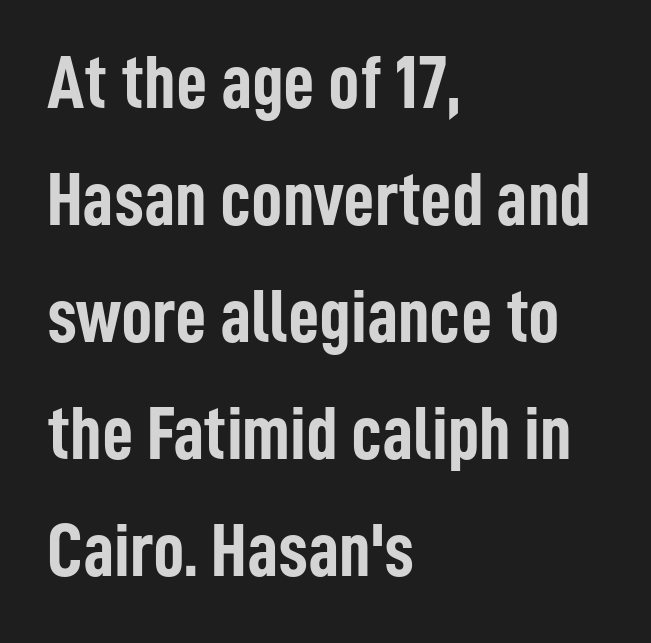
The image shows 77 px semibold, condensed sans-serif type, upright; set left-aligned, normal line spacing (1.52x), normal letter spacing, not underlined; low stroke contrast and a medium x-height.
